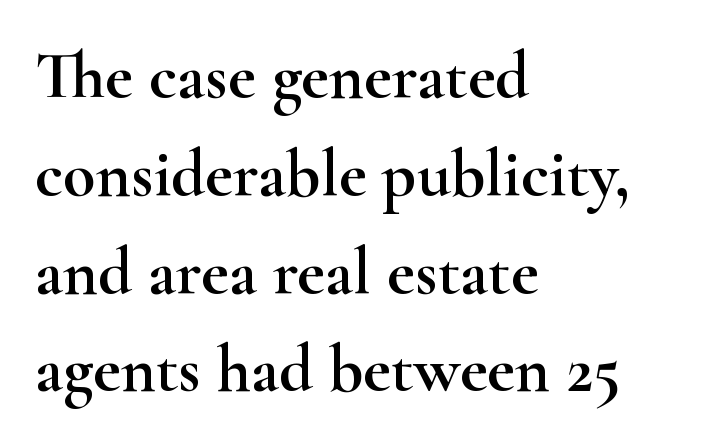
The image shows 67 px wide serif type, upright; set left-aligned, normal line spacing (1.46x), normal letter spacing, not underlined; high stroke contrast and a small x-height.
